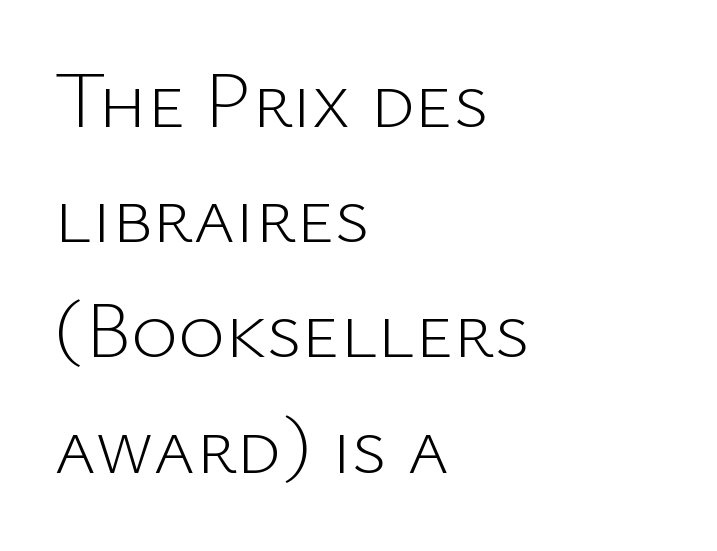
{"serif": "no", "italic": "no", "bold": "no", "weight": "light", "width": "normal", "stroke_contrast": "low", "x_height": "medium", "monospaced": "no", "underline": "no", "align": "left", "line_spacing": "normal", "line_spacing_ratio": 1.44, "letter_spacing": "normal", "letter_spacing_em": 0.0, "glyph_px": 80}
